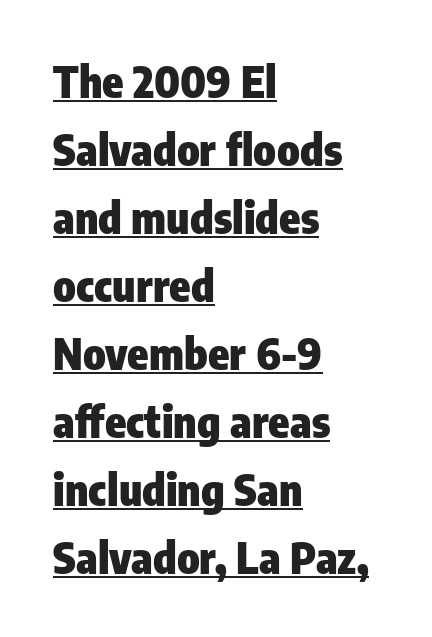
Somebody hit Ctrl+U on this one — the words are underlined. Horizontal bands of white between lines are of average thickness. Check where the strokes stop: nothing finishes them off — pure sans. Characters follow at the spacing the type designer built in. No italicization has been applied; the sample stays upright. Reading down the block, your eye returns to a fixed left position each line.
